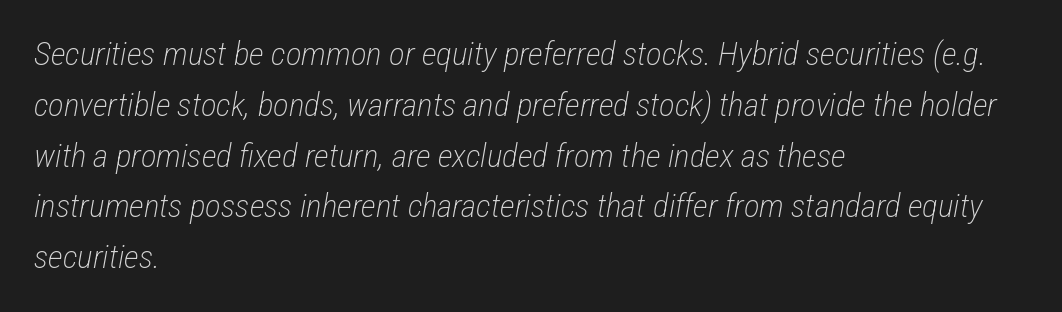
The image shows 33 px light, condensed type, italic (leaning right); set left-aligned, normal line spacing (1.54x), normal letter spacing, not underlined; low stroke contrast and a medium x-height.
